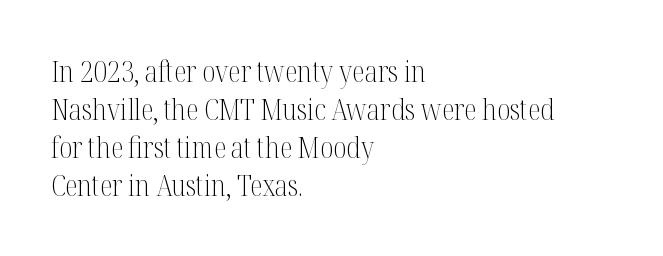
The image shows 29 px light, condensed serif type, upright; set left-aligned, normal line spacing (1.31x), normal letter spacing, not underlined; medium stroke contrast and a medium x-height.
